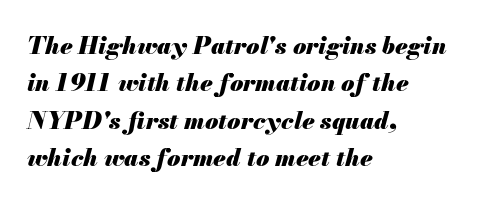
Q: Is the text bold? A: Yes.
Q: Is the text italic (slanted)? A: Yes, it leans right by about 13 degrees.
Q: Is the text underlined? A: No.
Q: How is the paragraph aligned? A: Left-aligned.
Q: Is the spacing between letters normal or unusually wide? A: Normal.
Q: Is the spacing between lines tight, normal or loose? A: Normal.
